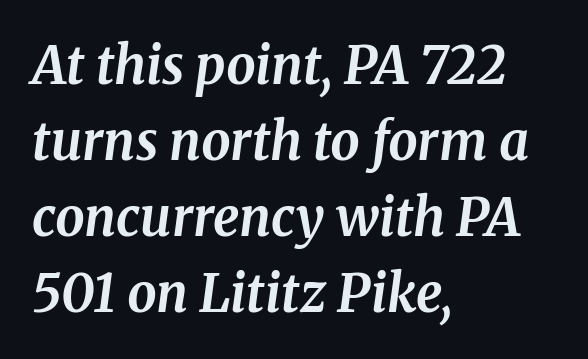
The image shows 52 px bold serif type, italic (leaning right); set left-aligned, normal line spacing (1.46x), normal letter spacing, not underlined; medium stroke contrast and a medium x-height.
